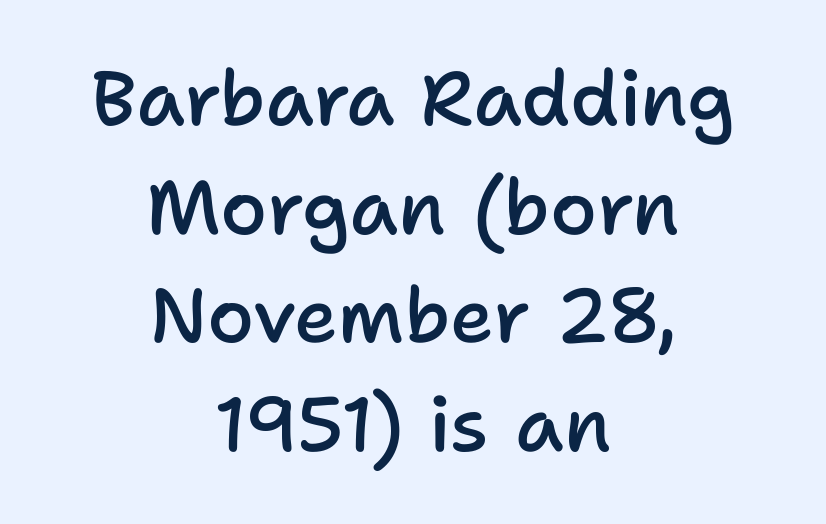
{"serif": "no", "italic": "no", "bold": "semi", "weight": "semibold", "width": "normal", "stroke_contrast": "low", "x_height": "medium", "monospaced": "no", "underline": "no", "align": "center", "line_spacing": "normal", "line_spacing_ratio": 1.43, "letter_spacing": "normal", "letter_spacing_em": 0.0, "glyph_px": 76}
